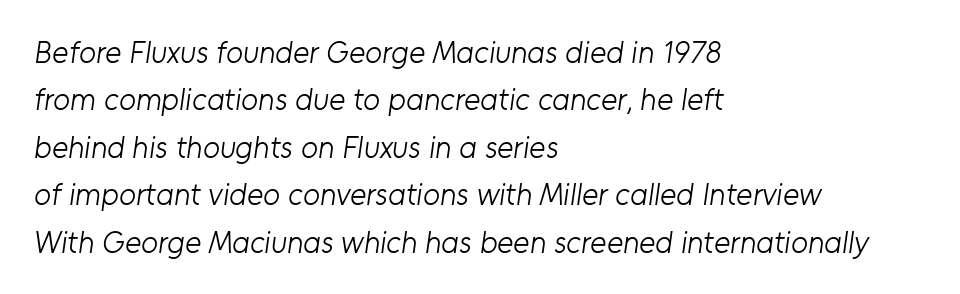
The weight would be labelled regular, book, light, or lighter still. Regarding serifs, this sample does without them. If you measured baseline to baseline, you'd find a middling distance. These lines are rendered in a variable-pitch font.
